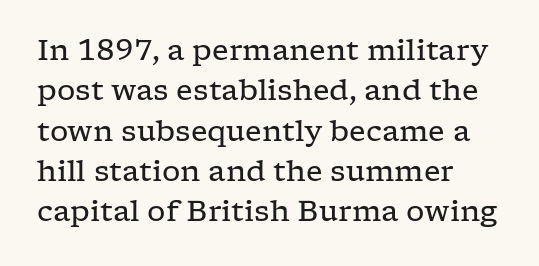
{"serif": "yes", "italic": "no", "bold": "no", "weight": "regular", "width": "wide", "stroke_contrast": "low", "x_height": "medium", "monospaced": "no", "underline": "no", "align": "left", "line_spacing": "normal", "line_spacing_ratio": 1.39, "letter_spacing": "normal", "letter_spacing_em": 0.0, "glyph_px": 29}
